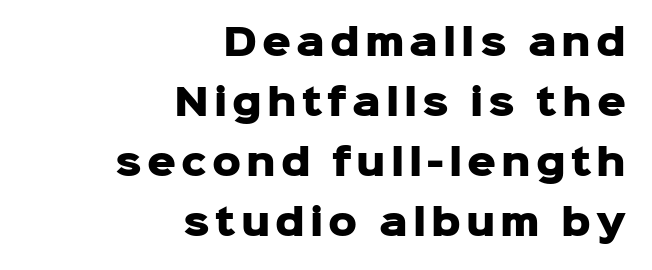
Q: Is the text bold? A: Yes.
Q: Is the text italic (slanted)? A: No, it is upright.
Q: Is the typeface a serif or a sans-serif typeface? A: Sans-serif.
Q: Is the text underlined? A: No.
Q: How is the paragraph aligned? A: Right-aligned.
Q: Is the spacing between lines tight, normal or loose? A: Normal.
Q: Width (condensed, normal, or wide)? A: Normal.
Q: Stroke contrast? A: Low.
Q: x-height? A: Medium.
Q: Monospaced? A: No.
